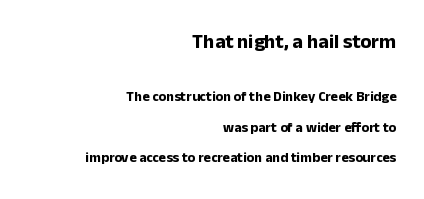
Q: Is the text bold? A: Yes.
Q: Is the text italic (slanted)? A: No, it is upright.
Q: Is the text underlined? A: No.
Q: How is the paragraph aligned? A: Right-aligned.
Q: Is the spacing between letters normal or unusually wide? A: Normal.
Q: Is the spacing between lines tight, normal or loose? A: Loose.
Q: Which block of text is set in a larger size, the first (top) or the second (bottom)? A: The first (top) one.
